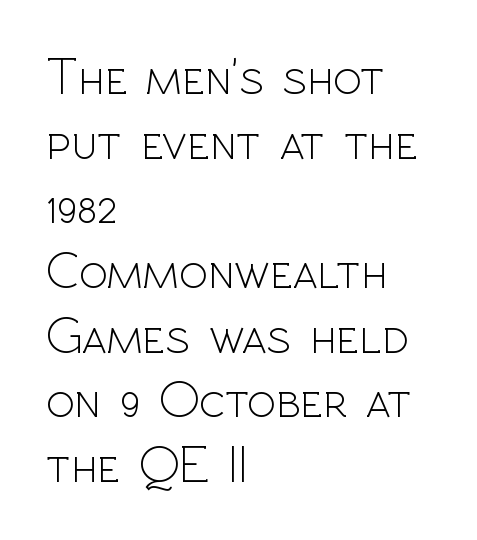
{"serif": "no", "italic": "no", "bold": "no", "weight": "light", "width": "normal", "x_height": "medium", "monospaced": "no", "underline": "no", "align": "left", "line_spacing_ratio": 1.22, "letter_spacing": "normal", "letter_spacing_em": 0.0, "glyph_px": 53}
